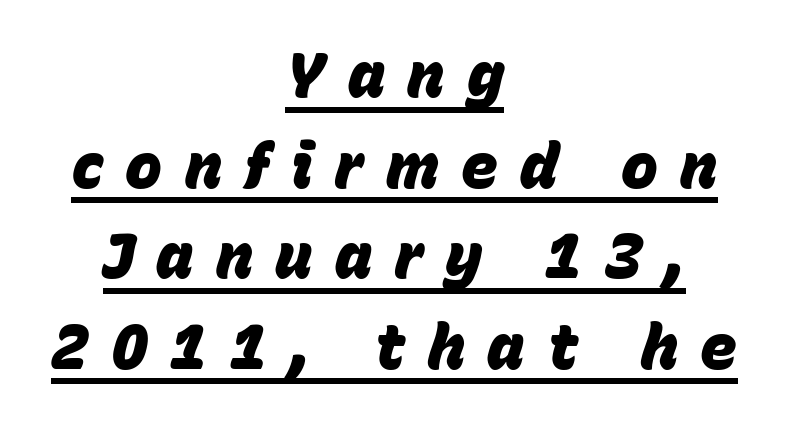
The image shows 62 px heavy type, italic (leaning right); set centered, normal line spacing (1.46x), unusually wide letter spacing (+0.36 em), underlined; low stroke contrast and a large x-height.
